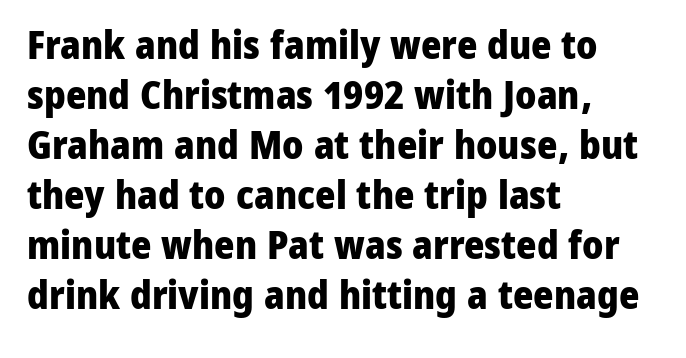
The image shows 39 px heavy sans-serif type, upright; set left-aligned, normal line spacing (1.28x), normal letter spacing, not underlined; low stroke contrast and a medium x-height.
